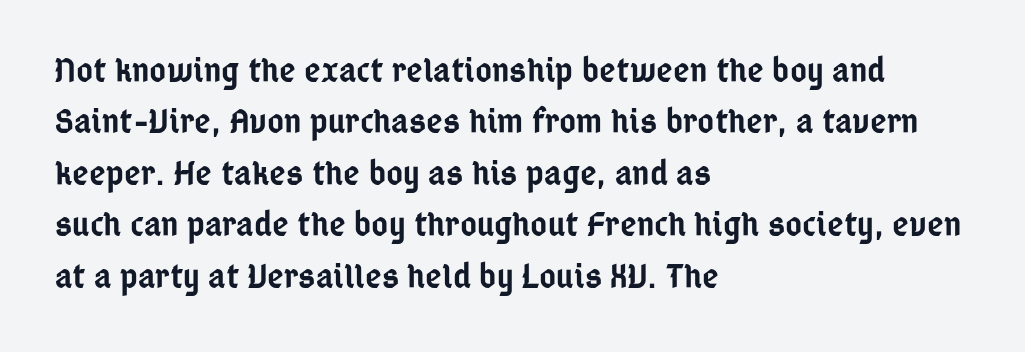
{"serif": "no", "italic": "no", "bold": "semi", "weight": "semibold", "width": "condensed", "stroke_contrast": "low", "x_height": "medium", "monospaced": "no", "underline": "no", "align": "left", "line_spacing": "normal", "line_spacing_ratio": 1.43, "letter_spacing": "normal", "letter_spacing_em": 0.0, "glyph_px": 36}
